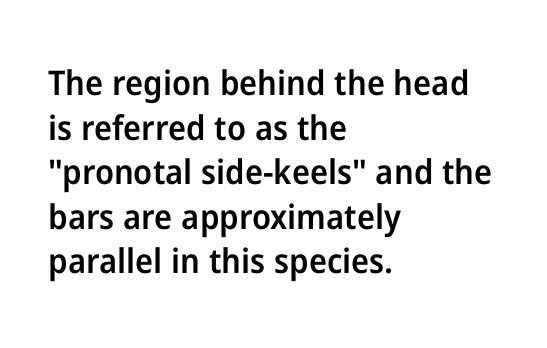
The image shows 34 px semibold sans-serif type, upright; set left-aligned, normal line spacing (1.31x), normal letter spacing, not underlined; low stroke contrast and a medium x-height.
